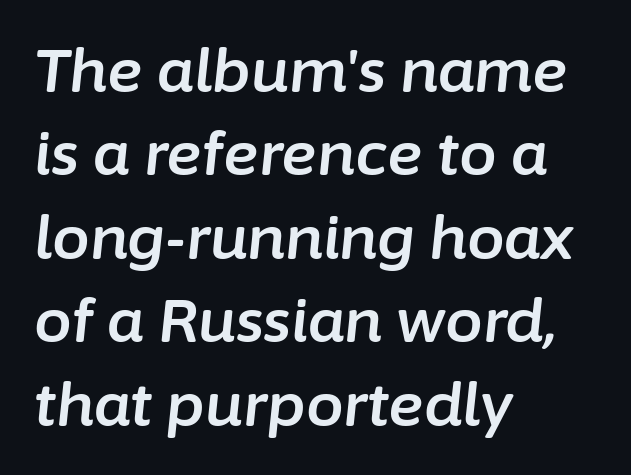
Looks like regular typesetting: each glyph gets only the width it needs. Honestly, there is no underline to notice here at all. You can tell it's italic because the verticals aren't actually vertical. The space between consecutive lines is moderate.
